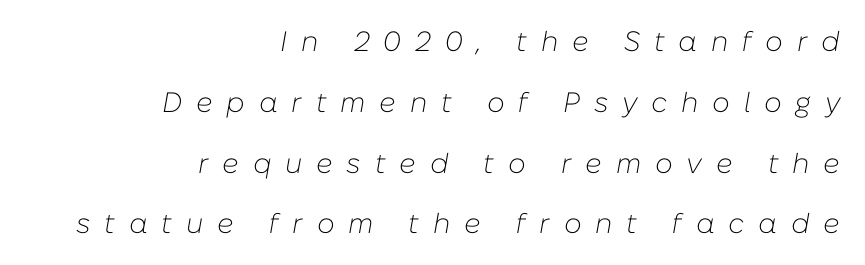
The image shows 28 px light type, italic (leaning right); set right-aligned, loose line spacing (2.17x), unusually wide letter spacing (+0.49 em), not underlined; low stroke contrast and a medium x-height.
